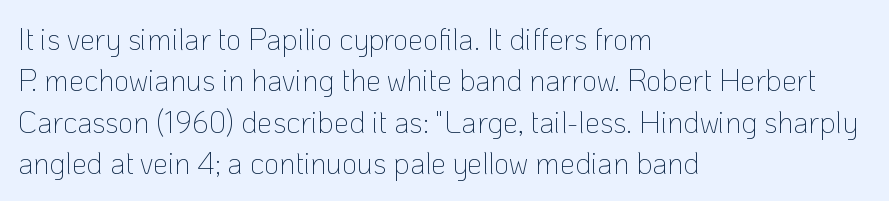
Q: Is the text bold? A: No.
Q: Is the text italic (slanted)? A: No, it is upright.
Q: Is the typeface a serif or a sans-serif typeface? A: Sans-serif.
Q: Is the text underlined? A: No.
Q: How is the paragraph aligned? A: Left-aligned.
Q: Is the spacing between letters normal or unusually wide? A: Normal.
Q: Is the spacing between lines tight, normal or loose? A: Normal.
Q: Width (condensed, normal, or wide)? A: Normal.
Q: Stroke contrast? A: Low.
Q: x-height? A: Medium.
Q: Monospaced? A: No.
